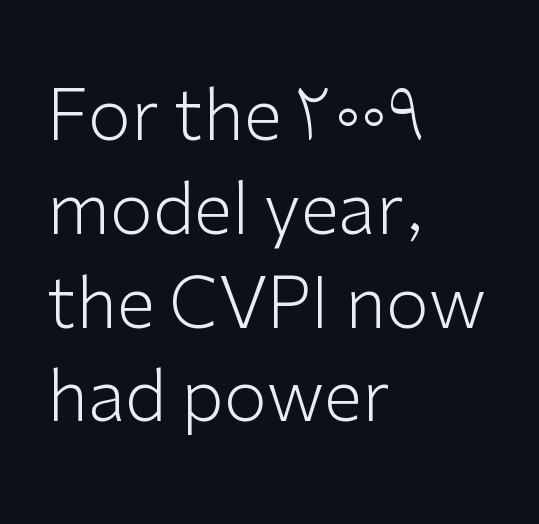
The image shows 70 px light sans-serif type, upright; set left-aligned, normal line spacing (1.34x), normal letter spacing, not underlined; low stroke contrast and a medium x-height.
